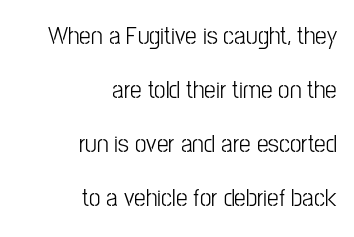
{"italic": "no", "bold": "no", "underline": "no", "align": "right", "line_spacing": "loose", "line_spacing_ratio": 2.08, "letter_spacing": "normal", "letter_spacing_em": 0.0, "glyph_px": 26}
